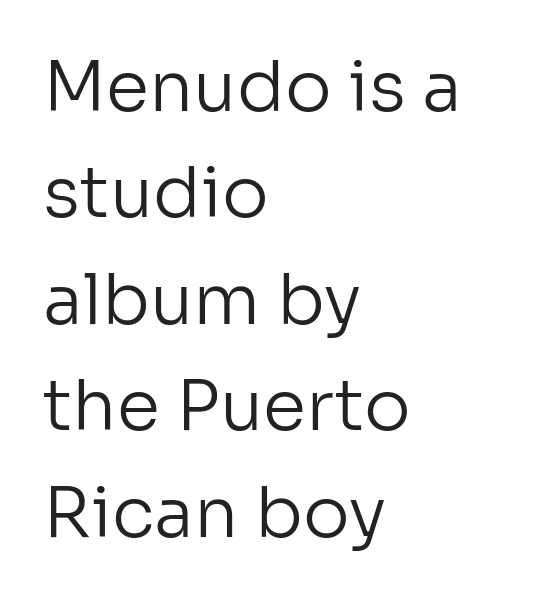
The image shows 70 px regular-weight sans-serif type, upright; set left-aligned, normal line spacing (1.52x), normal letter spacing, not underlined; low stroke contrast and a medium x-height.
